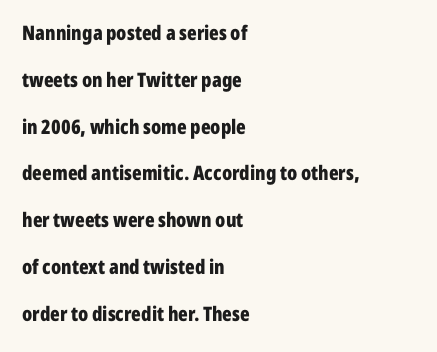
The face used here has the dense, thick strokes of a bold. Honestly, the rows look like they've been pulled way apart. Alignment: flush left. The rendering keeps characters at their native spacing.
